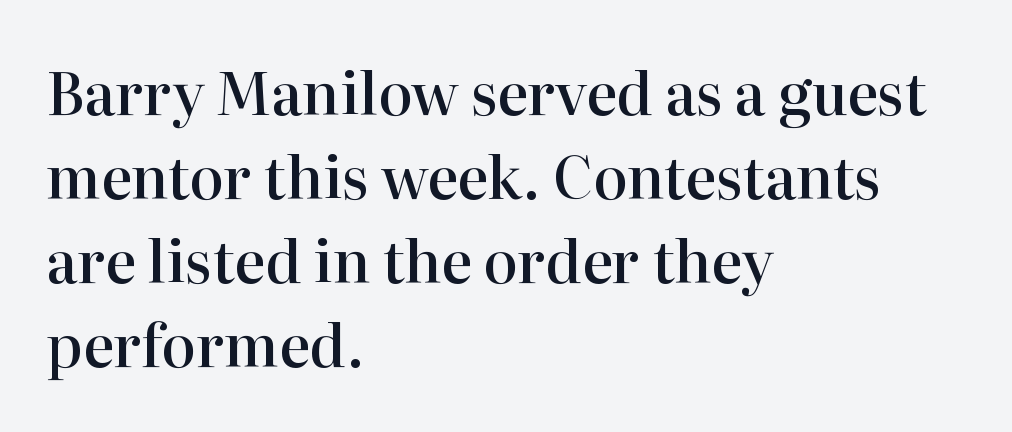
{"serif": "yes", "italic": "no", "bold": "semi", "weight": "semibold", "width": "normal", "stroke_contrast": "high", "x_height": "medium", "monospaced": "no", "underline": "no", "align": "left", "line_spacing": "normal", "line_spacing_ratio": 1.45, "letter_spacing": "normal", "letter_spacing_em": 0.0, "glyph_px": 58}
